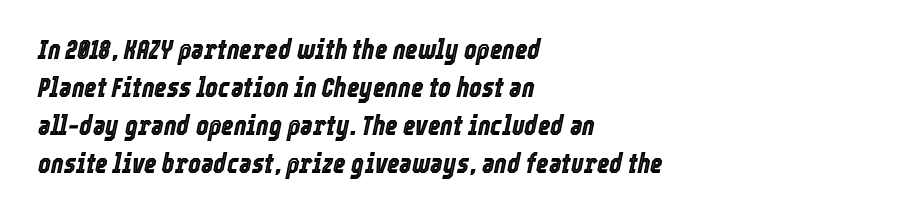
Would a proofreader flag this as italicized? Yes. Standard letterfit; no display-style spreading of the glyphs. The zone under the glyphs is completely vacant. These lines are set flush left with a ragged right edge.
